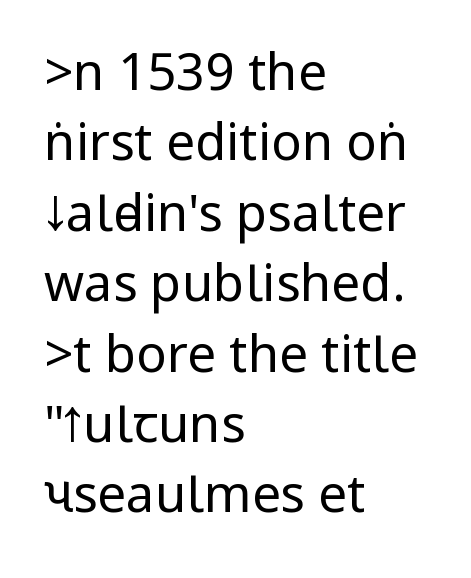
{"serif": "no", "italic": "no", "bold": "no", "weight": "regular", "width": "condensed", "stroke_contrast": "low", "underline": "no", "align": "left", "line_spacing": "normal", "line_spacing_ratio": 1.38, "letter_spacing": "normal", "letter_spacing_em": 0.0, "glyph_px": 51}
